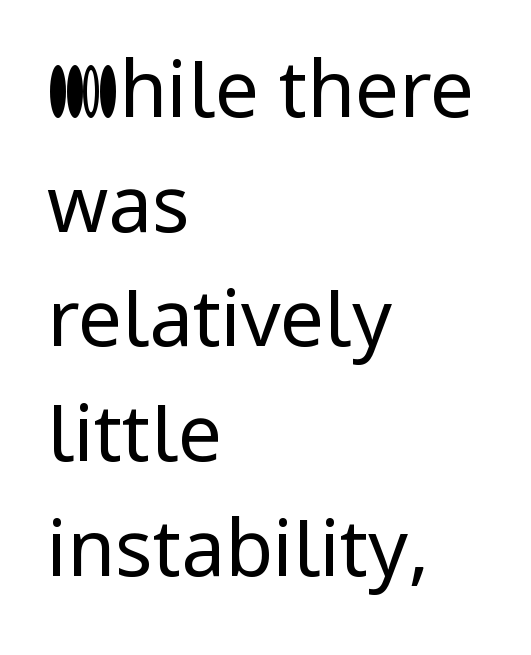
Q: Is the text bold? A: No.
Q: Is the text italic (slanted)? A: No, it is upright.
Q: Is the typeface a serif or a sans-serif typeface? A: Sans-serif.
Q: Is the text underlined? A: No.
Q: How is the paragraph aligned? A: Left-aligned.
Q: Is the spacing between letters normal or unusually wide? A: Normal.
Q: Is the spacing between lines tight, normal or loose? A: Normal.
Q: Width (condensed, normal, or wide)? A: Normal.
Q: Stroke contrast? A: Low.
Q: x-height? A: Medium.
Q: Monospaced? A: No.
